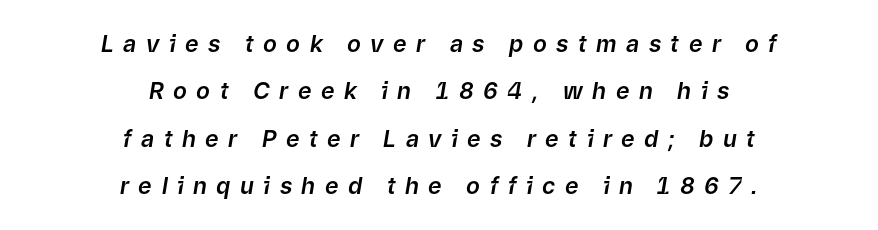
The image shows 23 px text type, italic (leaning right); set centered, loose line spacing (2.06x), unusually wide letter spacing (+0.41 em), not underlined.
